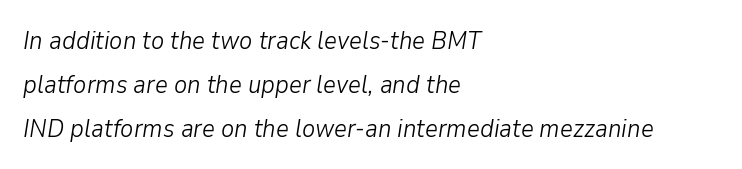
The image shows 25 px text type, italic (leaning right); set left-aligned, line spacing 1.76x, normal letter spacing, not underlined.
